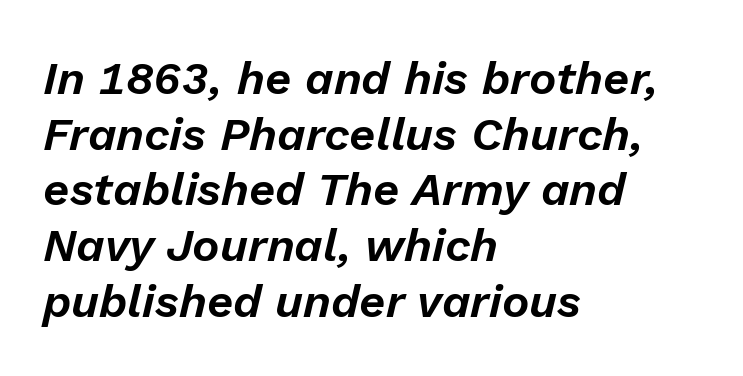
{"italic": "yes", "lean": "right", "slant_degrees": 13, "width": "normal", "stroke_contrast": "low", "x_height": "medium", "monospaced": "no", "underline": "no", "align": "left", "line_spacing_ratio": 1.21, "letter_spacing": "normal", "letter_spacing_em": 0.0, "glyph_px": 46}
